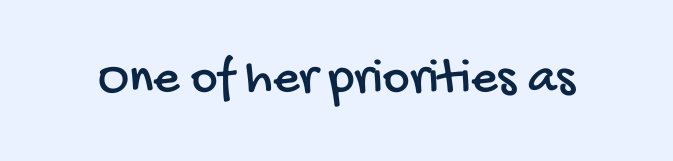
Stroke terminals: plain, sans-serif. Nobody drew a line under any word here. Varying glyph widths throughout — classic text-font behaviour. Glyph-to-glyph distance matches everyday printed text.
